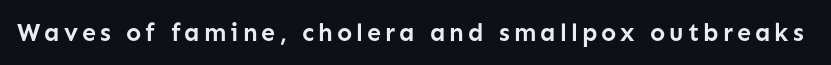
{"italic": "no", "bold": "yes", "underline": "no", "glyph_px": 25}
